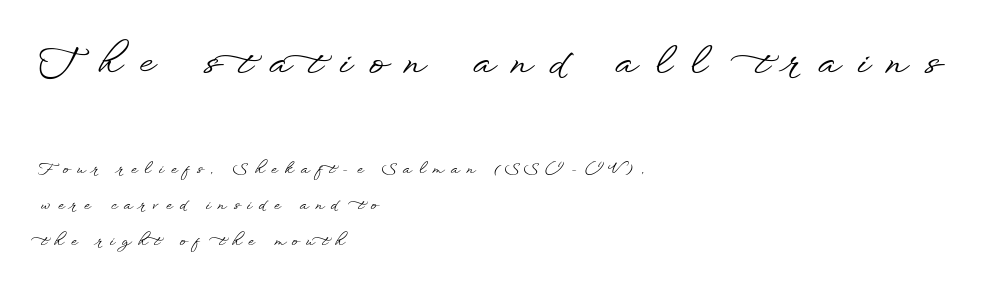
The image shows 37 px wide sans-serif type; set left-aligned, loose line spacing (2.43x), unusually wide letter spacing (+0.49 em), not underlined; the first (top) block is 2.47x larger; low stroke contrast and a small x-height.
